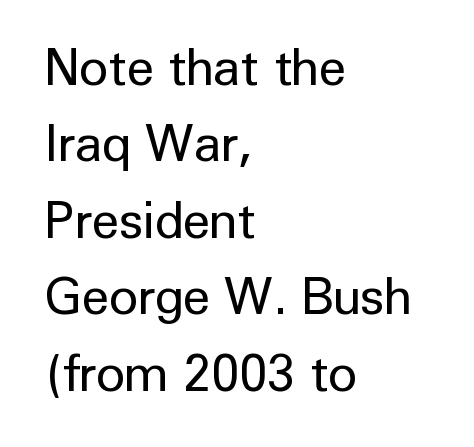
The image shows 50 px regular-weight sans-serif type, upright; set left-aligned, normal line spacing (1.53x), normal letter spacing, not underlined; low stroke contrast and a medium x-height.
